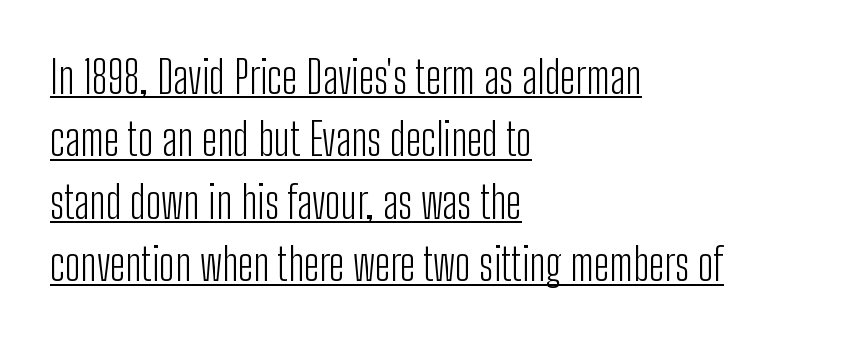
The image shows 44 px light, condensed sans-serif type, upright; set left-aligned, normal line spacing (1.42x), normal letter spacing, underlined; low stroke contrast and a medium x-height.
